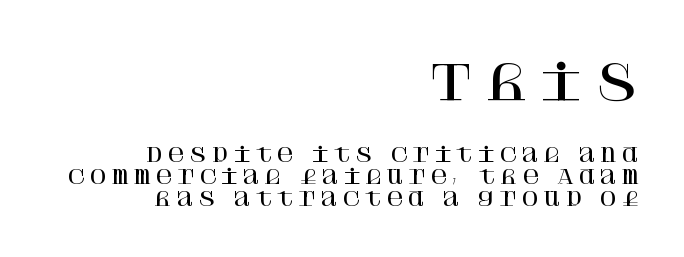
This sample uses an upright cut, with every glyph sitting square on the baseline. Visually the block forms a straight wall on the right and a jagged coastline on the left. Lines of text with bare space underneath. How are the letters spaced? Widely, with obvious added tracking.
